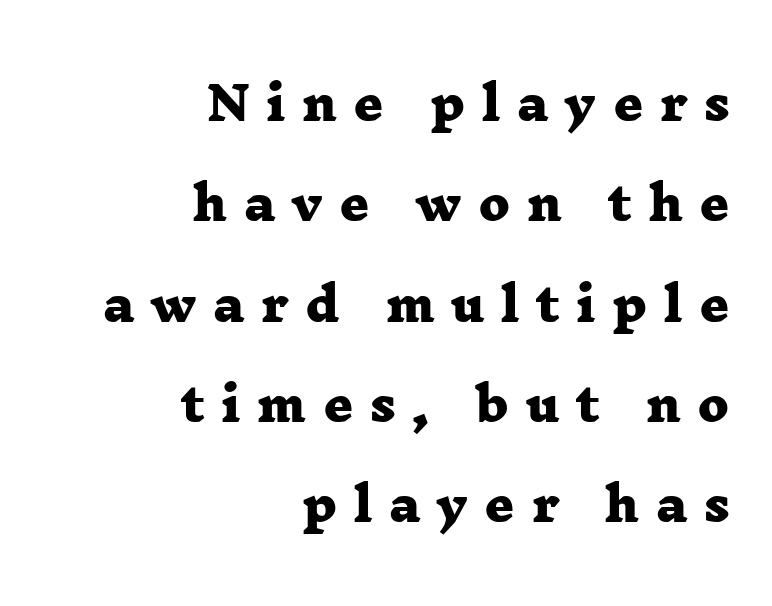
You could only call the tracking loose — the letters float apart. Do the characters align in a grid? No, the font is proportional. These lines are set flush right with a ragged left edge. Any mark beneath the type? The region is blank.
